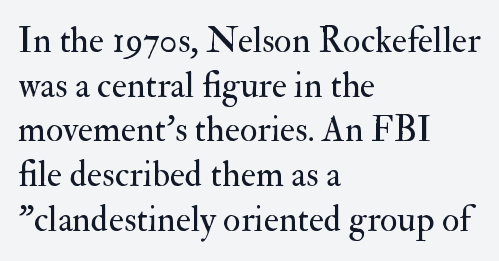
The image shows 36 px regular-weight serif type, upright; set left-aligned, line spacing 1.24x, normal letter spacing, not underlined; medium stroke contrast and a small x-height.
